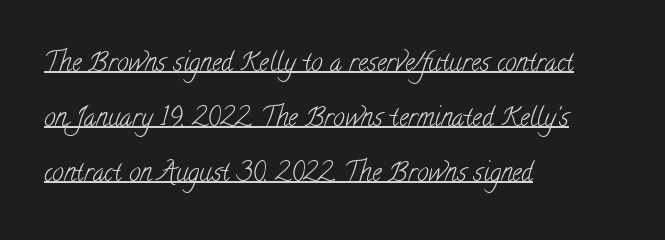
{"bold": "no", "underline": "yes", "align": "left", "line_spacing": "loose", "line_spacing_ratio": 2.11, "letter_spacing": "normal", "letter_spacing_em": 0.0, "glyph_px": 26}
